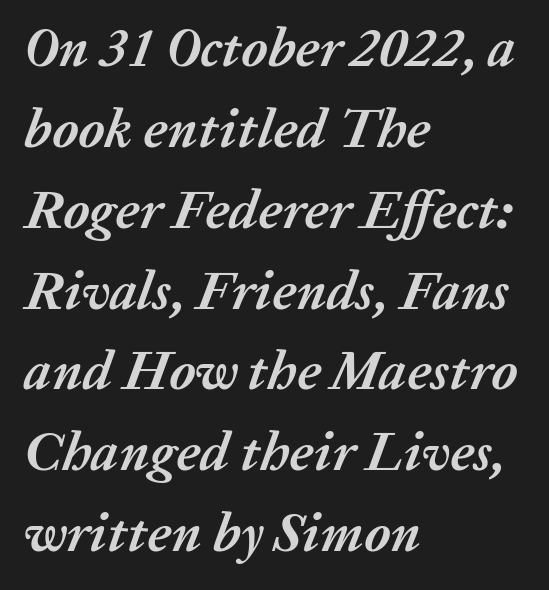
The image shows 55 px semibold type, italic (leaning right); set left-aligned, normal line spacing (1.47x), normal letter spacing, not underlined; medium stroke contrast and a medium x-height.
